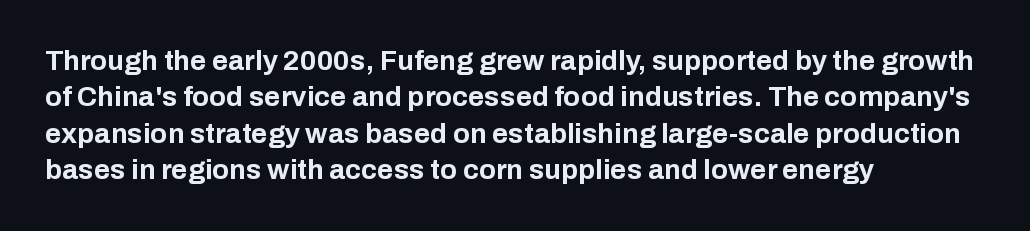
{"serif": "no", "italic": "no", "bold": "yes", "weight": "bold", "width": "normal", "stroke_contrast": "low", "x_height": "medium", "monospaced": "no", "underline": "no", "align": "left", "line_spacing": "normal", "line_spacing_ratio": 1.3, "letter_spacing": "normal", "letter_spacing_em": 0.0, "glyph_px": 28}
